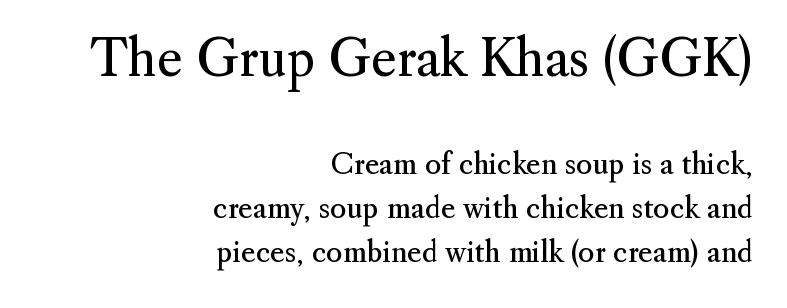
The image shows 49 px regular-weight serif type, upright; set right-aligned, normal line spacing (1.57x), normal letter spacing, not underlined; the first (top) block is 1.75x larger; medium stroke contrast and a small x-height.
